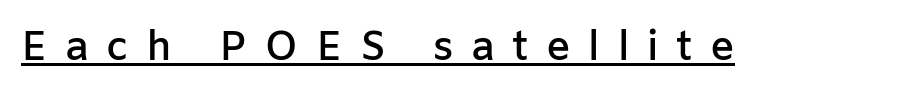
Descenders here cross a horizontal rule under the line. The letters are semibold — heavier than regular but short of a full bold. Note the varied advance widths — an 'i' is clearly narrower than an 'm'. I'd call this a sans setting — the letters go barefoot. Tracking value appears strongly positive — letters spread wide. Vertical strokes here are truly vertical.
